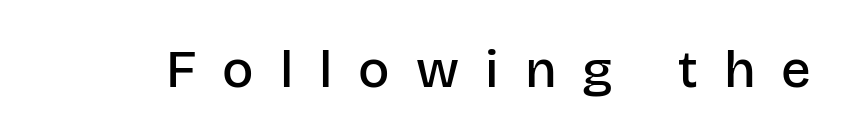
No feet cap the strokes, marking this as sans-serif type. Display-style spreading of the glyphs; the letterfit is very open. Posture: vertical. The glyphs have the mass of a demibold cut, below bold. The passage shown is not underscored anywhere. Each letter keeps its own natural width here, so spacing adapts to shape.
